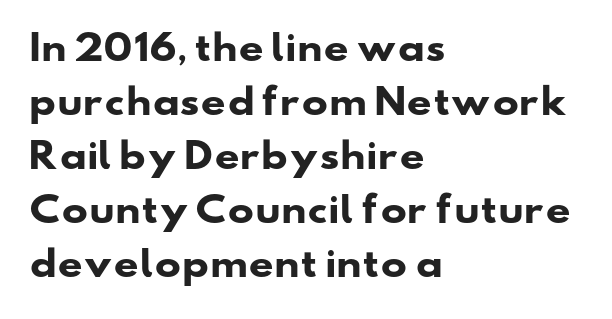
{"serif": "no", "bold": "yes", "weight": "heavy", "width": "wide", "stroke_contrast": "low", "x_height": "small", "monospaced": "no", "underline": "no", "align": "left", "line_spacing": "normal", "line_spacing_ratio": 1.54, "letter_spacing": "normal", "letter_spacing_em": 0.0, "glyph_px": 35}
